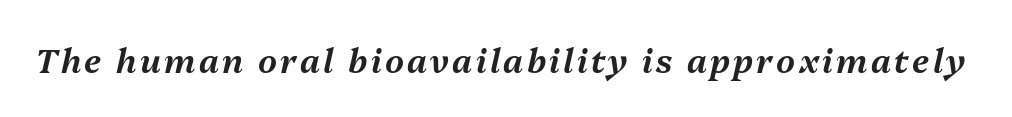
The image shows 33 px text type, italic (leaning right); set not underlined; medium stroke contrast and a medium x-height.
